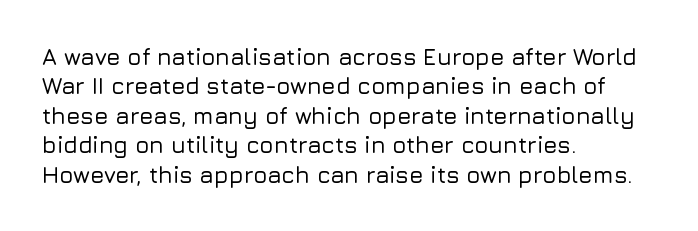
One-word summary of the alignment: left. Posture: vertical. The tracking reads as untouched default to a designer's eye. Each row of text sits above clean, open space. Does the leading feel generous? No, just average.
